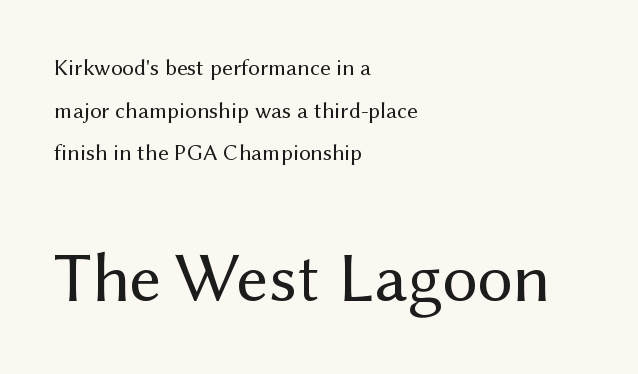
The image shows 70 px regular-weight sans-serif type, upright; set left-aligned, line spacing 1.85x, normal letter spacing, not underlined; the second (bottom) block is 3.04x larger; medium stroke contrast and a medium x-height.
